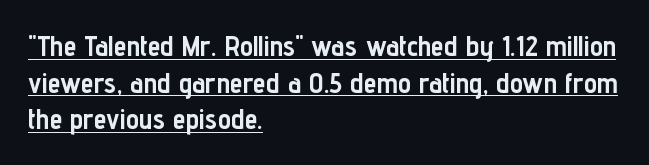
Q: Is the text bold? A: Yes.
Q: Is the text italic (slanted)? A: No, it is upright.
Q: Is the typeface a serif or a sans-serif typeface? A: Sans-serif.
Q: Is the text underlined? A: Yes.
Q: How is the paragraph aligned? A: Left-aligned.
Q: Is the spacing between letters normal or unusually wide? A: Normal.
Q: Is the spacing between lines tight, normal or loose? A: Normal.
Q: Width (condensed, normal, or wide)? A: Condensed.
Q: Stroke contrast? A: Low.
Q: x-height? A: Medium.
Q: Monospaced? A: No.
